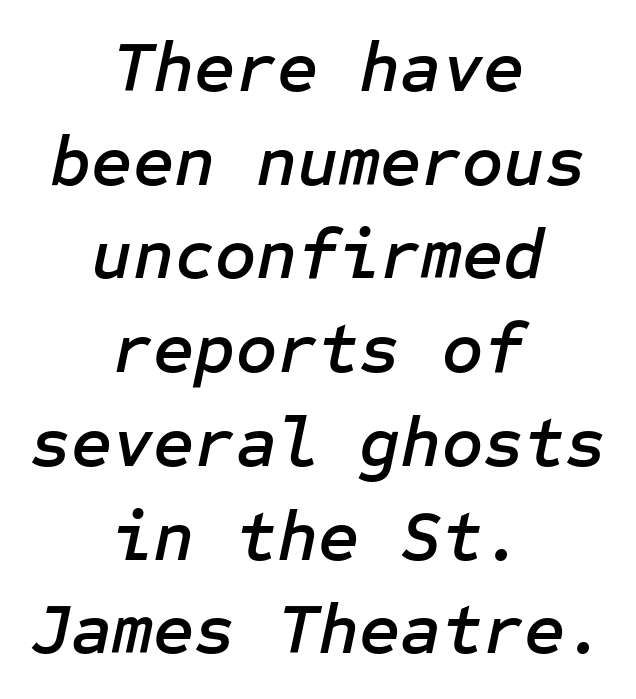
Q: Is the text italic (slanted)? A: Yes, it leans right by about 12 degrees.
Q: Is the text underlined? A: No.
Q: How is the paragraph aligned? A: Centered.
Q: Is the spacing between letters normal or unusually wide? A: Normal.
Q: Is the spacing between lines tight, normal or loose? A: Normal.
Q: Width (condensed, normal, or wide)? A: Normal.
Q: Stroke contrast? A: Low.
Q: x-height? A: Medium.
